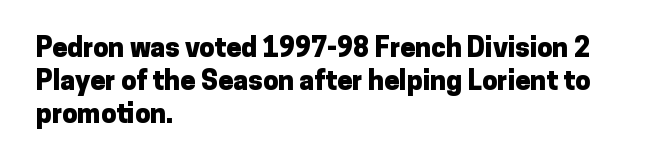
The image shows 27 px bold type, upright; set left-aligned, line spacing 1.23x, normal letter spacing, not underlined.
